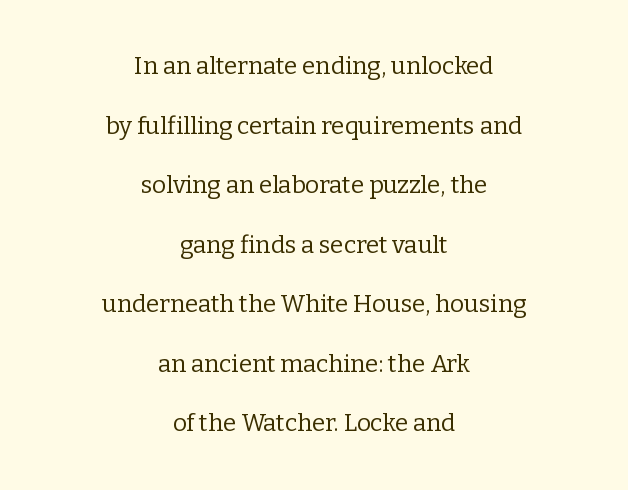
The image shows 24 px text type, upright; set centered, loose line spacing (2.48x), normal letter spacing, not underlined.
